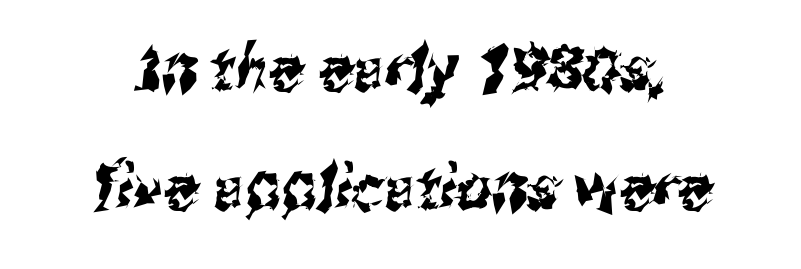
{"serif": "no", "width": "condensed", "stroke_contrast": "medium", "x_height": "medium", "monospaced": "no", "underline": "no", "line_spacing": "loose", "line_spacing_ratio": 1.92, "letter_spacing": "normal", "letter_spacing_em": 0.0, "glyph_px": 62}
